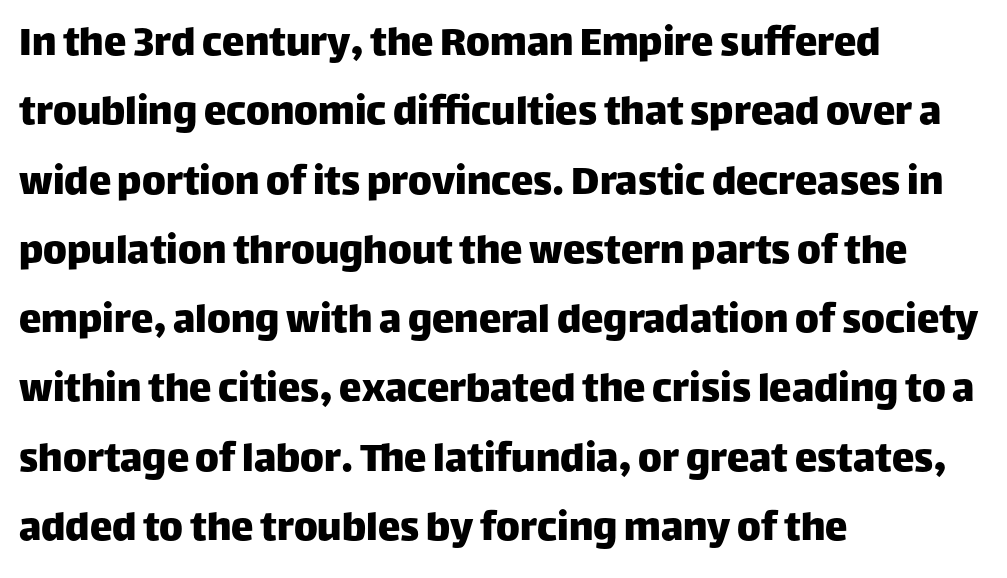
A classic flush-left, rag-right setting is used for this passage. The designer left line spacing at the default. These lines are rendered in a variable-pitch font. The words here are not underlined. Each letter's strokes conclude bluntly, with no projecting serifs. This rendering leaves character spacing at its baseline value.
